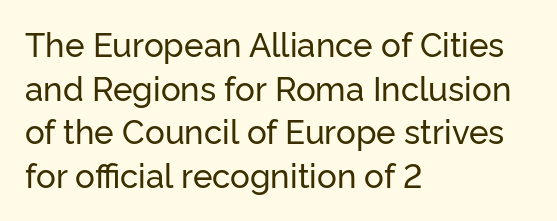
{"serif": "no", "italic": "no", "width": "normal", "stroke_contrast": "low", "x_height": "medium", "monospaced": "no", "underline": "no", "align": "left", "line_spacing": "normal", "line_spacing_ratio": 1.32, "letter_spacing": "normal", "letter_spacing_em": 0.0, "glyph_px": 33}
